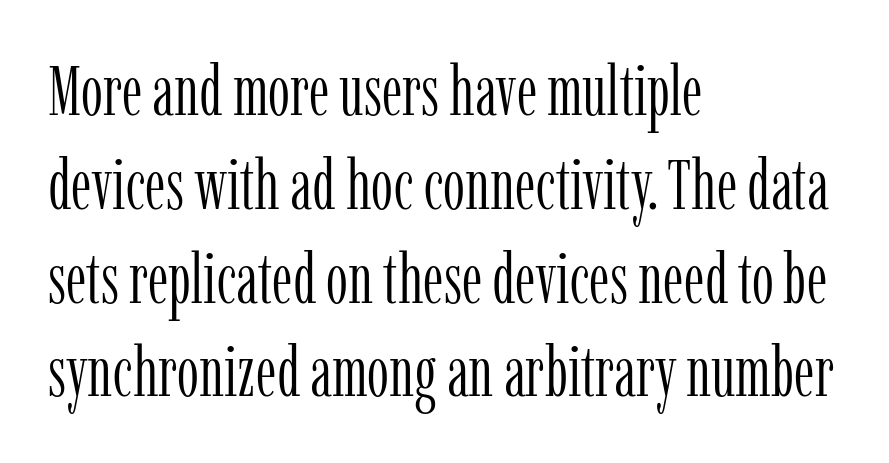
The image shows 70 px light, condensed serif type, upright; set left-aligned, normal line spacing (1.34x), normal letter spacing, not underlined; low stroke contrast and a medium x-height.
